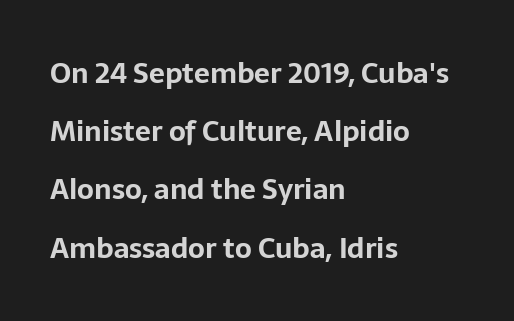
Q: Is the text bold? A: Yes.
Q: Is the text italic (slanted)? A: No, it is upright.
Q: Is the typeface a serif or a sans-serif typeface? A: Sans-serif.
Q: Is the text underlined? A: No.
Q: How is the paragraph aligned? A: Left-aligned.
Q: Is the spacing between letters normal or unusually wide? A: Normal.
Q: Is the spacing between lines tight, normal or loose? A: Loose.
Q: Width (condensed, normal, or wide)? A: Normal.
Q: Stroke contrast? A: Low.
Q: x-height? A: Medium.
Q: Monospaced? A: No.
